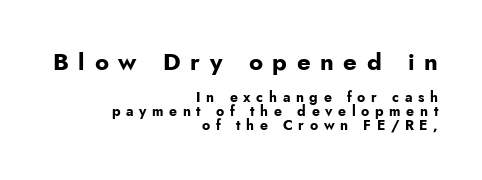
This sample trades vertical openness for compactness between lines. Rendered with straight, roman letterforms. Notice how the passage keeps a crisp vertical edge on the right only. Anything drawn beneath the words? Only blank space. The initial chunk of copy outweighs the following chunk in type size.
